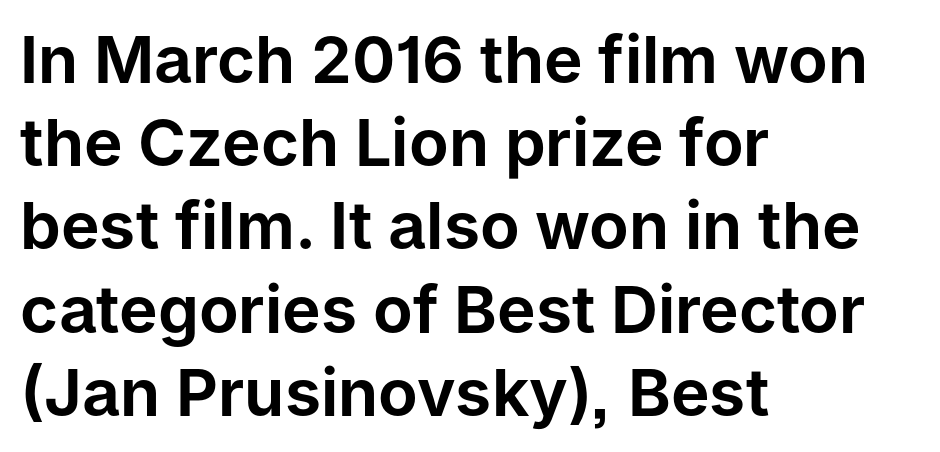
Q: Is the text italic (slanted)? A: No, it is upright.
Q: Is the typeface a serif or a sans-serif typeface? A: Sans-serif.
Q: Is the text underlined? A: No.
Q: How is the paragraph aligned? A: Left-aligned.
Q: Is the spacing between letters normal or unusually wide? A: Normal.
Q: Is the spacing between lines tight, normal or loose? A: Normal.
Q: Width (condensed, normal, or wide)? A: Normal.
Q: Stroke contrast? A: Low.
Q: x-height? A: Medium.
Q: Monospaced? A: No.
